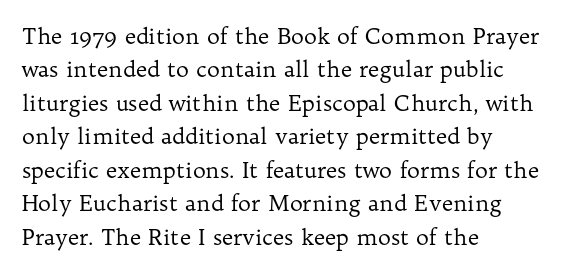
{"italic": "no", "bold": "no", "underline": "no", "align": "left", "line_spacing": "normal", "line_spacing_ratio": 1.52, "letter_spacing": "normal", "letter_spacing_em": 0.0, "glyph_px": 22}
